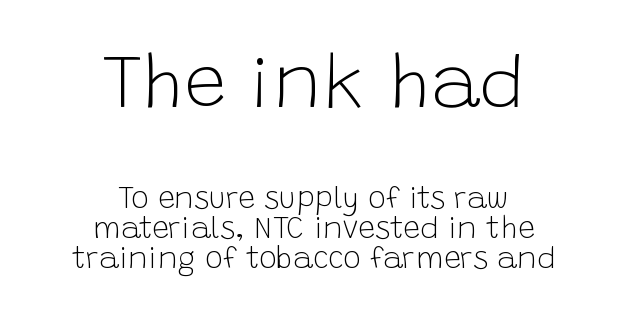
Q: Is the text bold? A: No.
Q: Is the text italic (slanted)? A: No, it is upright.
Q: Is the typeface a serif or a sans-serif typeface? A: Sans-serif.
Q: Is the text underlined? A: No.
Q: How is the paragraph aligned? A: Centered.
Q: Is the spacing between letters normal or unusually wide? A: Normal.
Q: Is the spacing between lines tight, normal or loose? A: Tight.
Q: Which block of text is set in a larger size, the first (top) or the second (bottom)? A: The first (top) one.
Q: Width (condensed, normal, or wide)? A: Normal.
Q: Stroke contrast? A: Low.
Q: x-height? A: Large.
Q: Monospaced? A: No.
